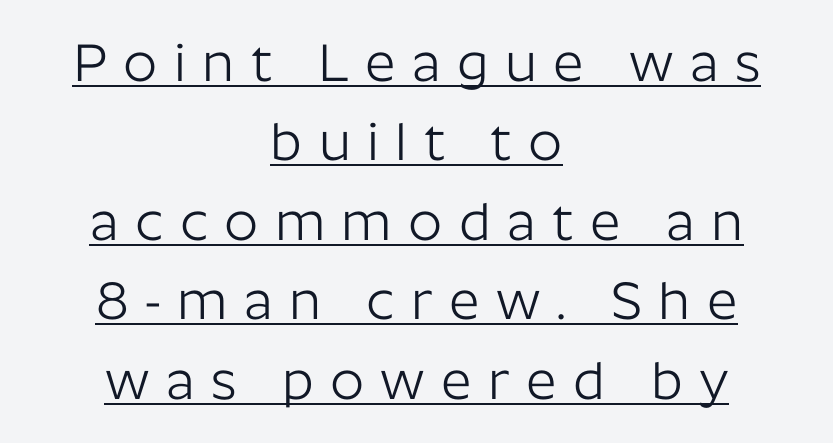
The tracking jumps out immediately: characters are airy and widely separated. Looks like regular typesetting: each glyph gets only the width it needs. Is this a sans? Yes — the strokes have no serifs. Bold? No — there's no thickening of the strokes. The whitespace from short lines is split evenly between both sides. Leading: standard.
